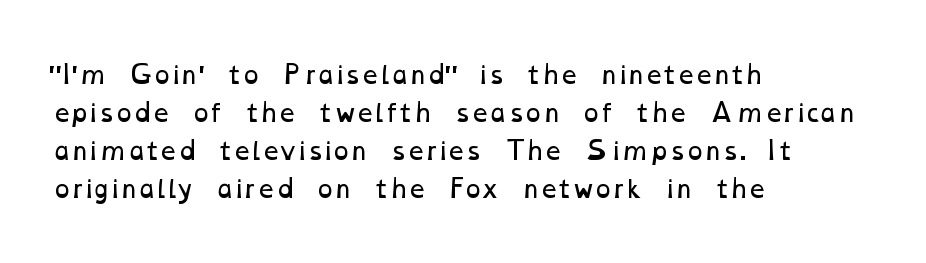
Q: Is the text bold? A: No.
Q: Is the text underlined? A: No.
Q: How is the paragraph aligned? A: Left-aligned.
Q: Is the spacing between letters normal or unusually wide? A: Normal.
Q: Is the spacing between lines tight, normal or loose? A: Normal.
